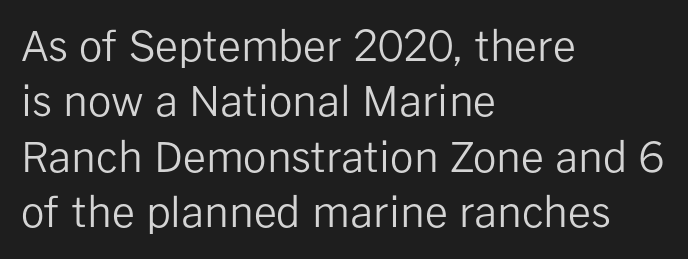
Q: Is the text bold? A: No.
Q: Is the text italic (slanted)? A: No, it is upright.
Q: Is the typeface a serif or a sans-serif typeface? A: Sans-serif.
Q: Is the text underlined? A: No.
Q: How is the paragraph aligned? A: Left-aligned.
Q: Is the spacing between letters normal or unusually wide? A: Normal.
Q: Is the spacing between lines tight, normal or loose? A: Normal.
Q: Width (condensed, normal, or wide)? A: Normal.
Q: Stroke contrast? A: Low.
Q: x-height? A: Medium.
Q: Monospaced? A: No.
